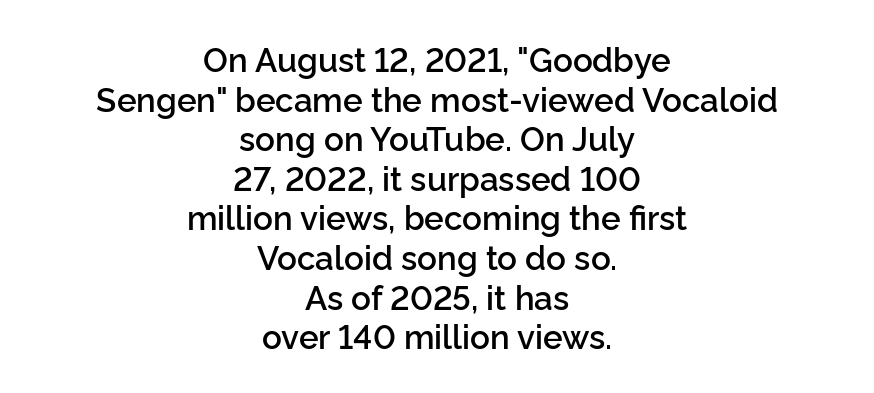
Q: Is the text bold? A: Semi-bold.
Q: Is the text italic (slanted)? A: No, it is upright.
Q: Is the typeface a serif or a sans-serif typeface? A: Sans-serif.
Q: Is the text underlined? A: No.
Q: How is the paragraph aligned? A: Centered.
Q: Is the spacing between letters normal or unusually wide? A: Normal.
Q: Width (condensed, normal, or wide)? A: Normal.
Q: Stroke contrast? A: Low.
Q: x-height? A: Medium.
Q: Monospaced? A: No.
